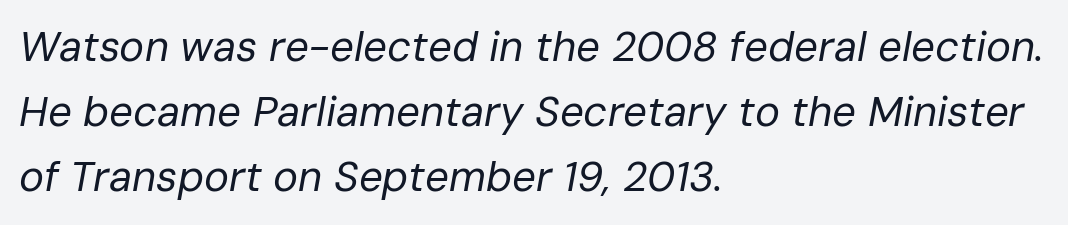
Q: Is the text bold? A: No.
Q: Is the text italic (slanted)? A: Yes, it leans right by about 10 degrees.
Q: Is the text underlined? A: No.
Q: How is the paragraph aligned? A: Left-aligned.
Q: Is the spacing between letters normal or unusually wide? A: Normal.
Q: Is the spacing between lines tight, normal or loose? A: Normal.
Q: Width (condensed, normal, or wide)? A: Normal.
Q: Stroke contrast? A: Low.
Q: x-height? A: Medium.
Q: Monospaced? A: No.
